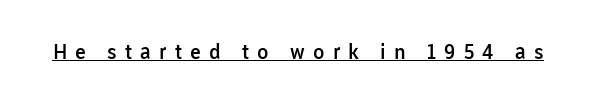
This is moderately heavy type, rendered in semibold. The glyphs are accompanied by a horizontal stroke just below them. Ascenders rise straight up at ninety degrees. The rendering inserts visible extra space after every character.
